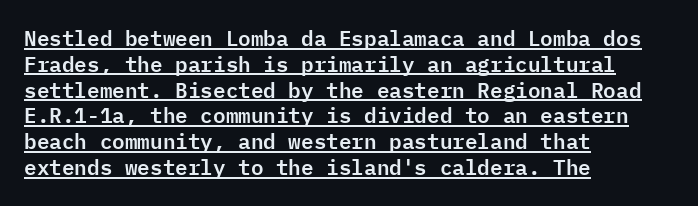
{"italic": "no", "underline": "yes", "align": "left", "line_spacing_ratio": 1.23, "letter_spacing": "normal", "letter_spacing_em": 0.0, "glyph_px": 21}
